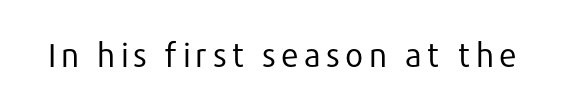
Varying glyph widths throughout — classic text-font behaviour. Nope, not italic — everything's standing straight. The font sits on the lighter half of the weight spectrum, regular included. Stroke terminals: plain, sans-serif.
